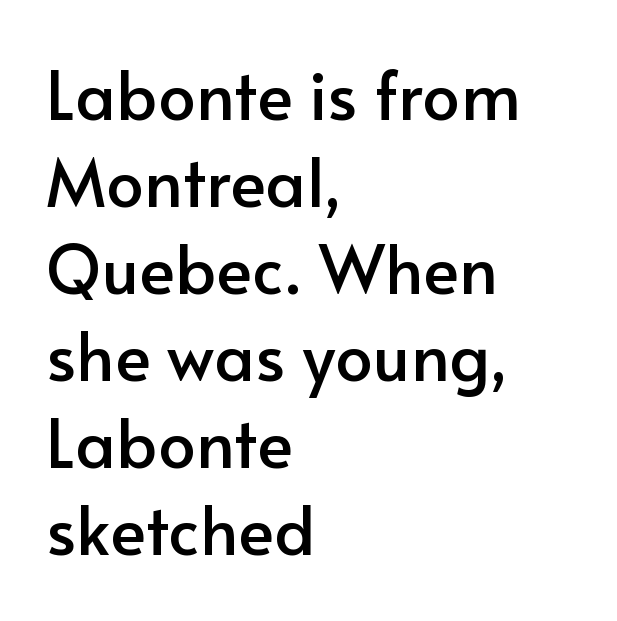
{"serif": "no", "italic": "no", "width": "normal", "stroke_contrast": "low", "x_height": "small", "monospaced": "no", "underline": "no", "align": "left", "line_spacing": "normal", "line_spacing_ratio": 1.3, "letter_spacing": "normal", "letter_spacing_em": 0.0, "glyph_px": 67}
